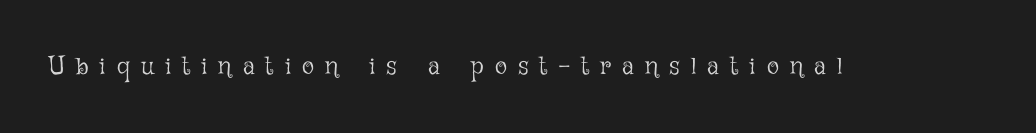
Q: Is the text bold? A: No.
Q: Is the text italic (slanted)? A: No, it is upright.
Q: Is the text underlined? A: No.
Q: Is the spacing between letters normal or unusually wide? A: Unusually wide.
